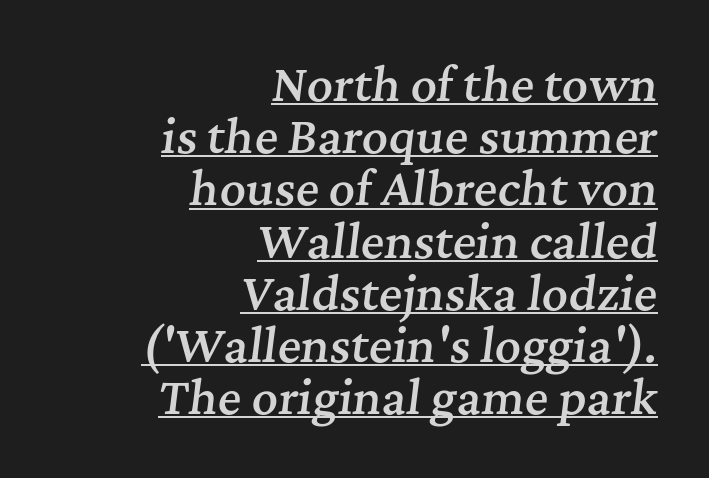
Q: Is the text bold? A: Semi-bold.
Q: Is the text italic (slanted)? A: Yes, it leans right by about 7 degrees.
Q: Is the typeface a serif or a sans-serif typeface? A: Serif.
Q: Is the text underlined? A: Yes.
Q: How is the paragraph aligned? A: Right-aligned.
Q: Is the spacing between letters normal or unusually wide? A: Normal.
Q: Width (condensed, normal, or wide)? A: Normal.
Q: Stroke contrast? A: Medium.
Q: x-height? A: Medium.
Q: Monospaced? A: No.
